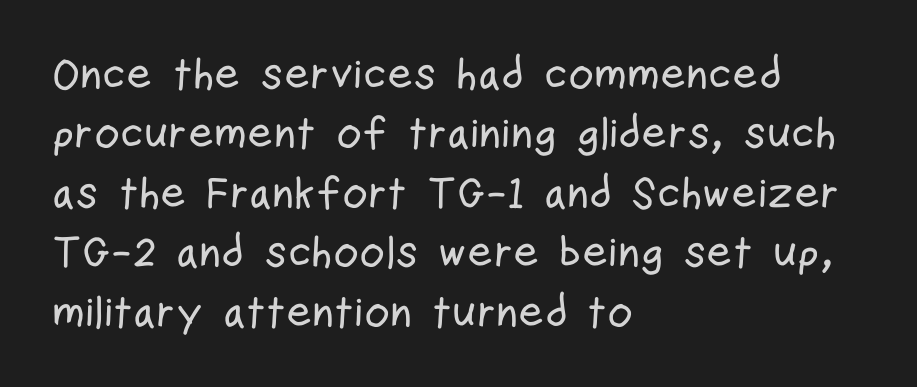
The image shows 44 px condensed sans-serif type, upright; set left-aligned, normal line spacing (1.35x), normal letter spacing, not underlined; low stroke contrast and a medium x-height.
